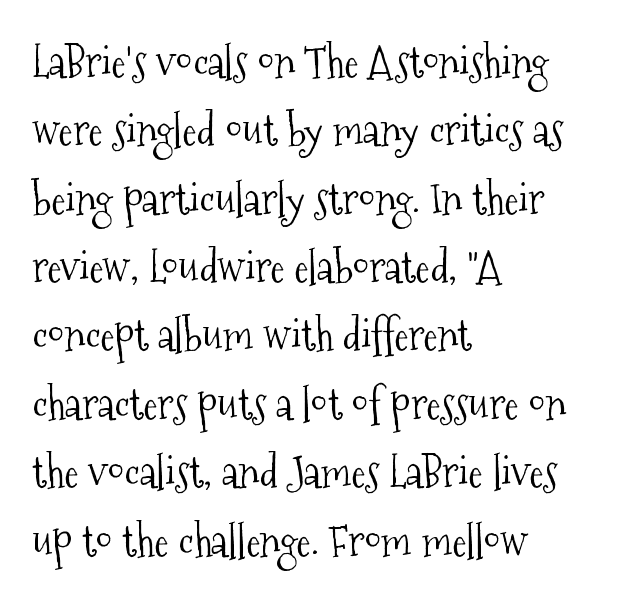
The image shows 43 px light, condensed serif type, upright; set left-aligned, normal line spacing (1.59x), normal letter spacing, not underlined; medium stroke contrast and a medium x-height.
